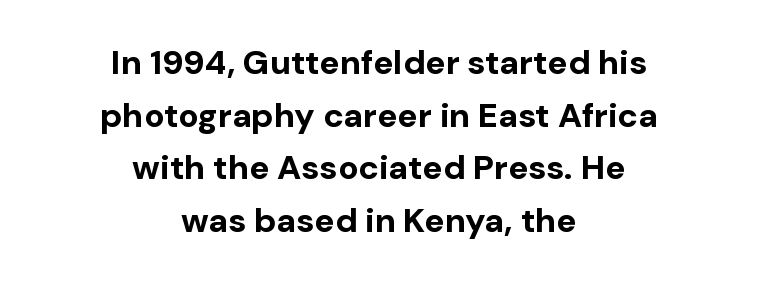
Check under the words: just untouched page. In terms of weight, the rendering is a true, heavy bold. Ascenders rise straight up at ninety degrees. The rendering uses a moderate line-height, typical for paragraphs. The rendering shows plain stroke endings on the letterforms — a sans-serif design.
